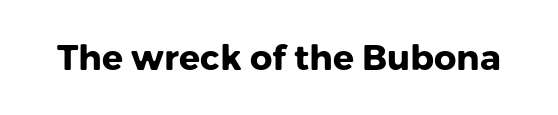
{"serif": "no", "italic": "no", "bold": "yes", "weight": "heavy", "width": "normal", "stroke_contrast": "low", "x_height": "medium", "monospaced": "no", "underline": "no", "letter_spacing": "normal", "letter_spacing_em": 0.0, "glyph_px": 35}
